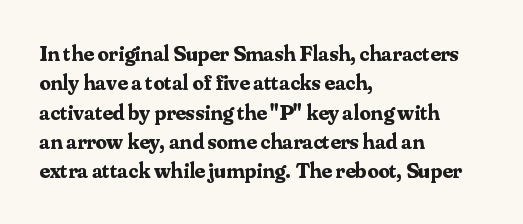
Q: Is the text bold? A: Yes.
Q: Is the text italic (slanted)? A: No, it is upright.
Q: Is the text underlined? A: No.
Q: How is the paragraph aligned? A: Left-aligned.
Q: Is the spacing between letters normal or unusually wide? A: Normal.
Q: Is the spacing between lines tight, normal or loose? A: Normal.
